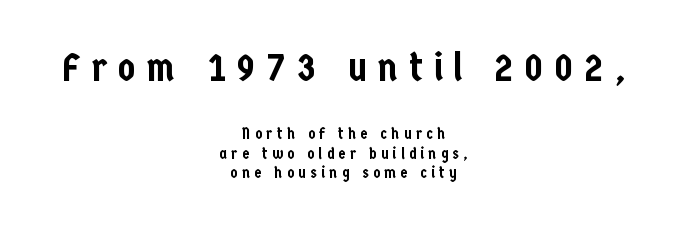
Q: Is the text italic (slanted)? A: No, it is upright.
Q: Is the typeface a serif or a sans-serif typeface? A: Sans-serif.
Q: Is the text underlined? A: No.
Q: How is the paragraph aligned? A: Centered.
Q: Is the spacing between letters normal or unusually wide? A: Unusually wide.
Q: Which block of text is set in a larger size, the first (top) or the second (bottom)? A: The first (top) one.
Q: Width (condensed, normal, or wide)? A: Condensed.
Q: Stroke contrast? A: Low.
Q: x-height? A: Medium.
Q: Monospaced? A: No.
